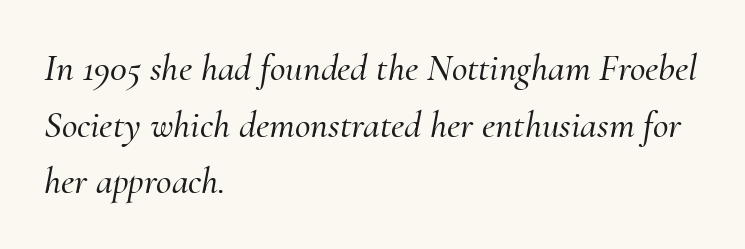
The image shows 38 px serif type, italic (leaning right); set left-aligned, normal line spacing (1.49x), normal letter spacing, not underlined; medium stroke contrast and a small x-height.
